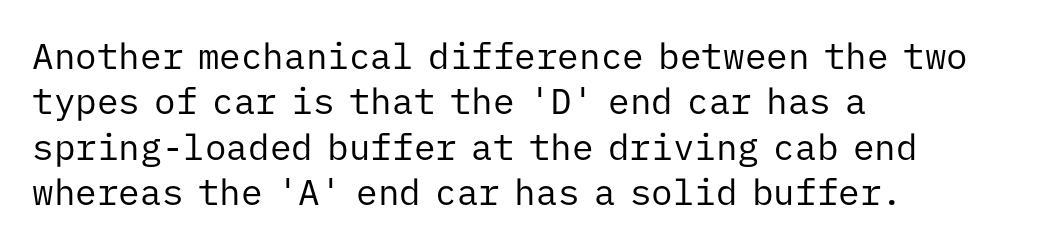
Q: Is the text bold? A: No.
Q: Is the text italic (slanted)? A: No, it is upright.
Q: Is the typeface a serif or a sans-serif typeface? A: Sans-serif.
Q: Is the text underlined? A: No.
Q: How is the paragraph aligned? A: Left-aligned.
Q: Is the spacing between letters normal or unusually wide? A: Normal.
Q: Is the spacing between lines tight, normal or loose? A: Normal.
Q: Width (condensed, normal, or wide)? A: Normal.
Q: Stroke contrast? A: Low.
Q: x-height? A: Medium.
Q: Monospaced? A: Yes.
